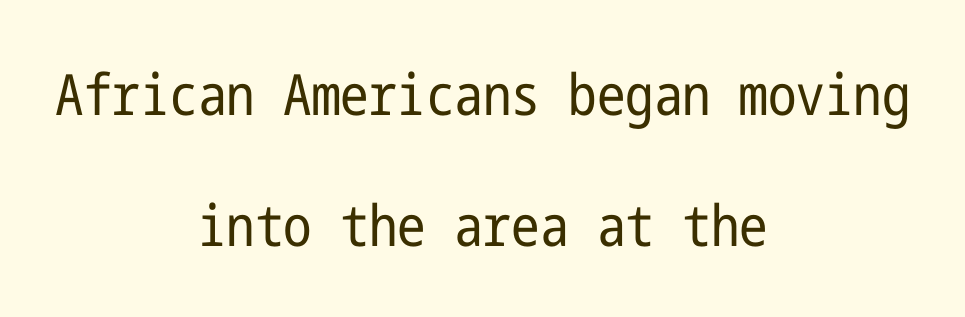
The image shows 57 px regular-weight, condensed sans-serif type, upright; set centered, loose line spacing (2.29x), normal letter spacing, not underlined; low stroke contrast and a medium x-height.
